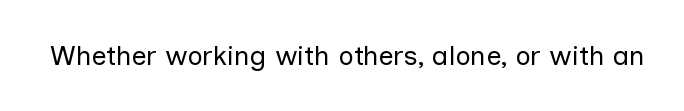
The image shows 27 px text type, upright; set normal letter spacing, not underlined.
